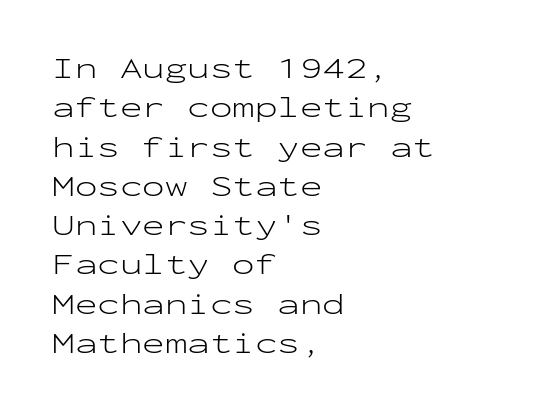
Descenders are the only things crossing below the line. No italicization has been applied; the sample stays upright. This sample uses plain, unmodified letter spacing. Short and long lines alike share a common starting point at left. Leading: standard. The type family on display is of the sans-serif kind.
